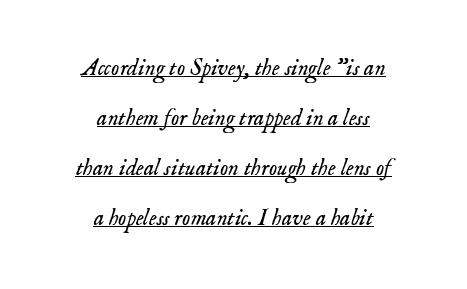
No heavy texture on the line: the type isn't bold. You can see a thin bar hugging the bottom of the glyphs. There is no visible air inserted between adjacent glyphs. Which margin do the lines hug? Neither — every line sits in the middle. A typesetter would call this leading open, well beyond the default.
